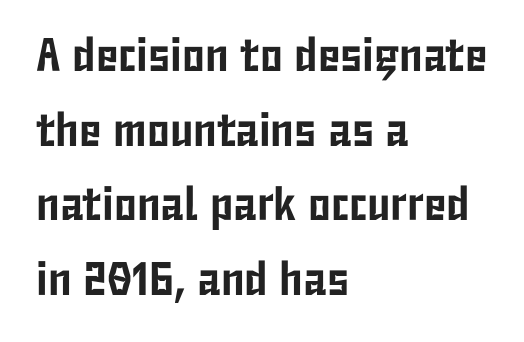
The image shows 47 px condensed sans-serif type, upright; set left-aligned, normal line spacing (1.59x), normal letter spacing, not underlined; low stroke contrast and a medium x-height.
